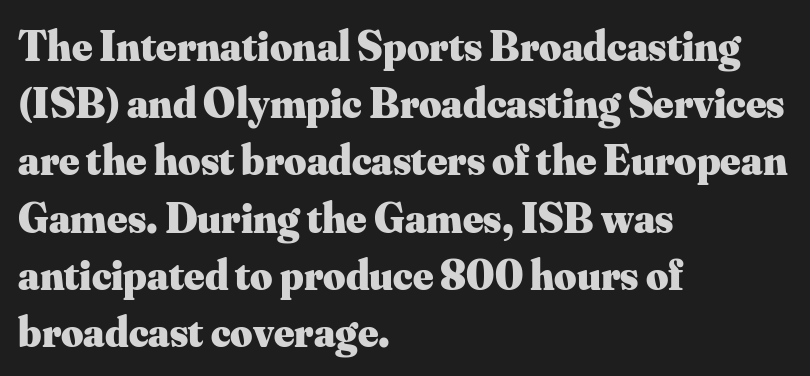
Observe the ordinary spacing: letters are neighbours, not strangers. Unmarked baselines from the first word to the last. The setting favours the left margin, as ordinary paragraphs usually do. Strokes here are thick enough to call this a true bold. Vertically, the passage feels balanced, rows spaced as you'd expect. Nope, not italic — everything's standing straight.
